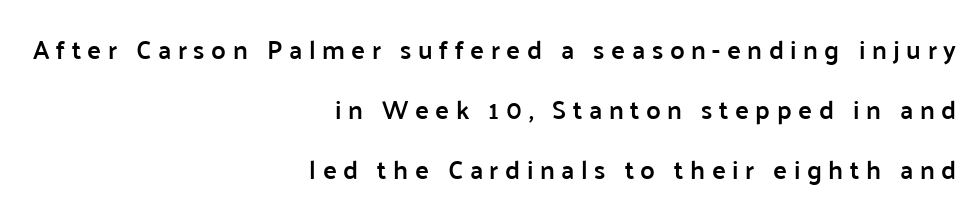
Alignment: flush right. Airy leading. Descenders hang freely into open space. Do the letters lean? They stand straight. A typesetter would call this heavily tracked-out type.
